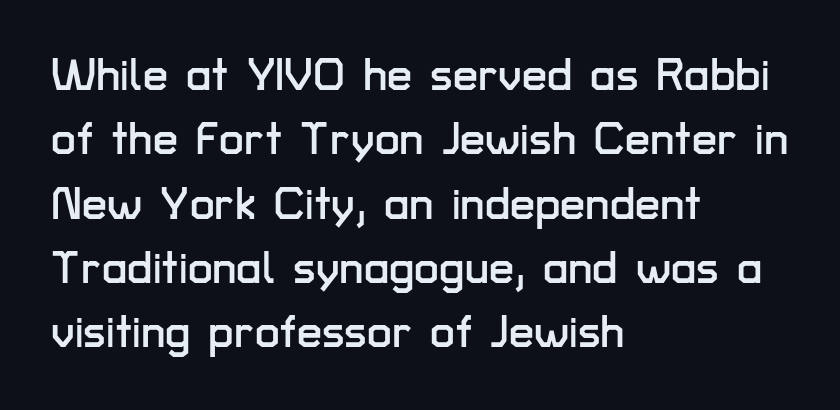
{"serif": "no", "italic": "no", "width": "normal", "stroke_contrast": "low", "x_height": "medium", "monospaced": "no", "underline": "no", "align": "left", "line_spacing": "normal", "line_spacing_ratio": 1.43, "letter_spacing": "normal", "letter_spacing_em": 0.0, "glyph_px": 45}
